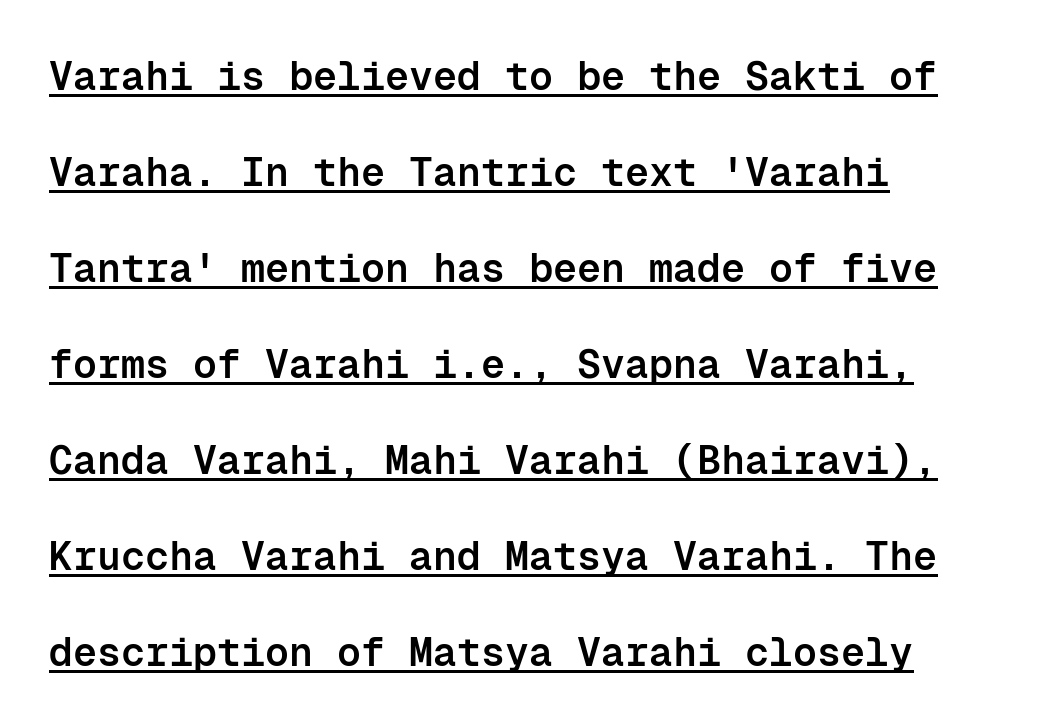
Notice the strokes are somewhat thickened but not fully heavy: this is a semibold. This is underlined copy, the kind a proofreader might mark for attention. No italicization has been applied; the sample stays upright. Inter-character spacing is left at the font's built-in metrics. Every row of glyphs begins at an identical x-position on the left.
